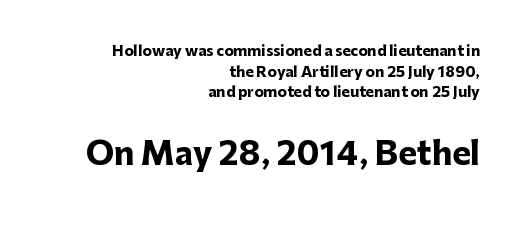
{"serif": "no", "italic": "no", "bold": "yes", "weight": "heavy", "width": "normal", "stroke_contrast": "low", "x_height": "medium", "monospaced": "no", "underline": "no", "align": "right", "line_spacing": "normal", "line_spacing_ratio": 1.47, "letter_spacing": "normal", "letter_spacing_em": 0.0, "larger_block": "second", "size_ratio": 2.21, "glyph_px": 31}
